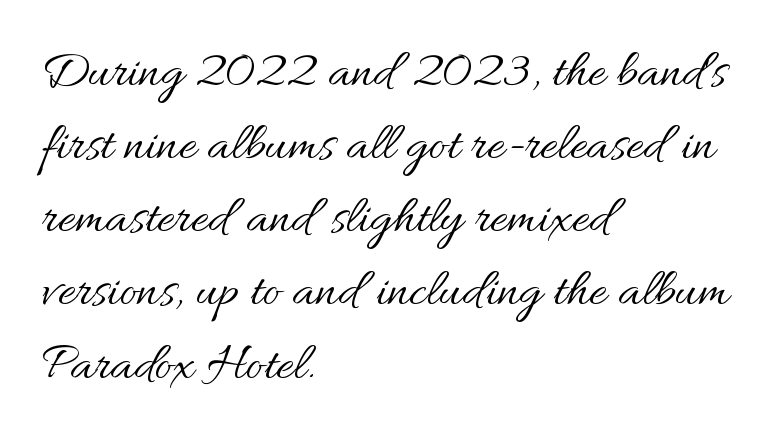
The image shows 53 px regular-weight type; set left-aligned, normal line spacing (1.38x), normal letter spacing, not underlined; medium stroke contrast and a small x-height.
